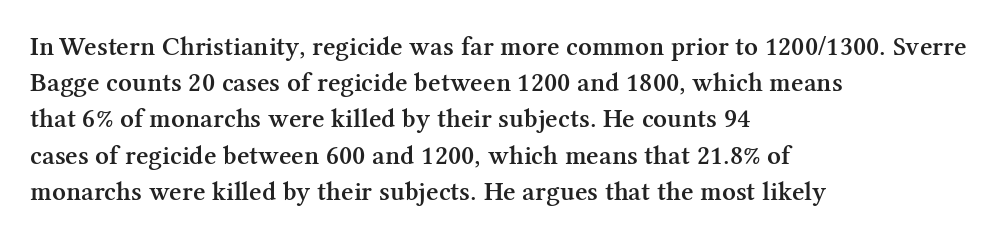
Nobody touched the tracking dial on this one. Its strokes are somewhat broadened, the hallmark of semibold type. Reading down the column, the eye jumps a familiar distance to each next line. Decoration check: the copy has no underline. The paragraph has a hard left edge and a soft right edge. Does the lettering tilt? It doesn't — this is upright.
